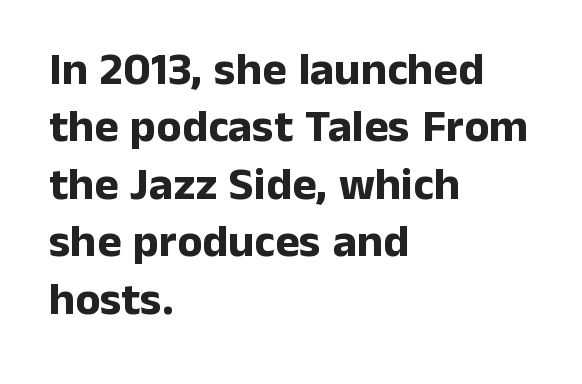
The image shows 46 px bold sans-serif type, upright; set left-aligned, normal line spacing (1.25x), normal letter spacing, not underlined; low stroke contrast and a medium x-height.
